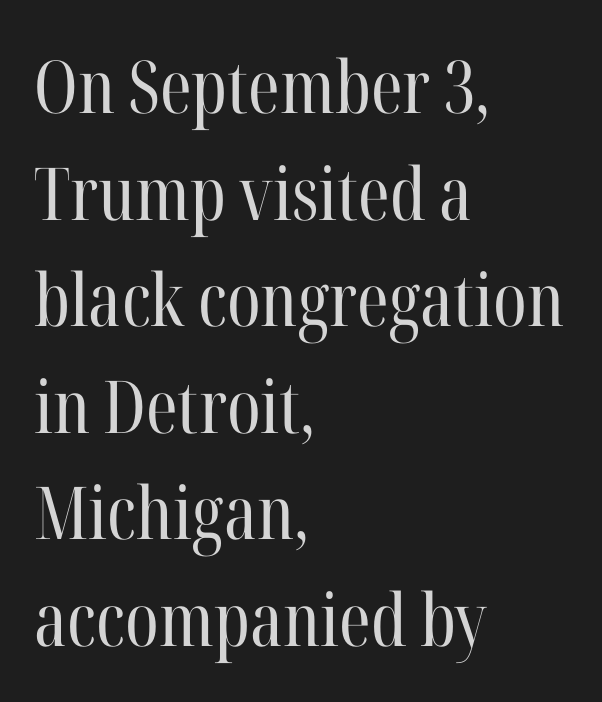
The text was rendered using a seriffed face with decorative stroke endings. This is the regular roman posture of the typeface. Glance below the letters and you will spot only blank space. The rendering uses a moderate line-height, typical for paragraphs. Is this a fixed-width face? No — the glyphs have proportional, varying widths.
